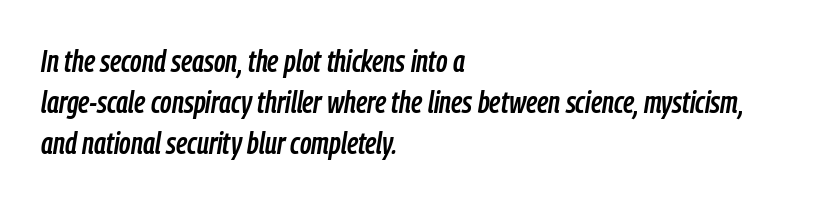
Every character sits at an angle, as italics do. Character widths vary here, with narrow letters taking less room than wide ones. Which margin do the lines hug? The left one — the right edge is uneven. The rendering uses a moderate line-height, typical for paragraphs. Descenders are the only things crossing below the line. Nothing unusual about the tracking: characters are spaced as the font intends.
